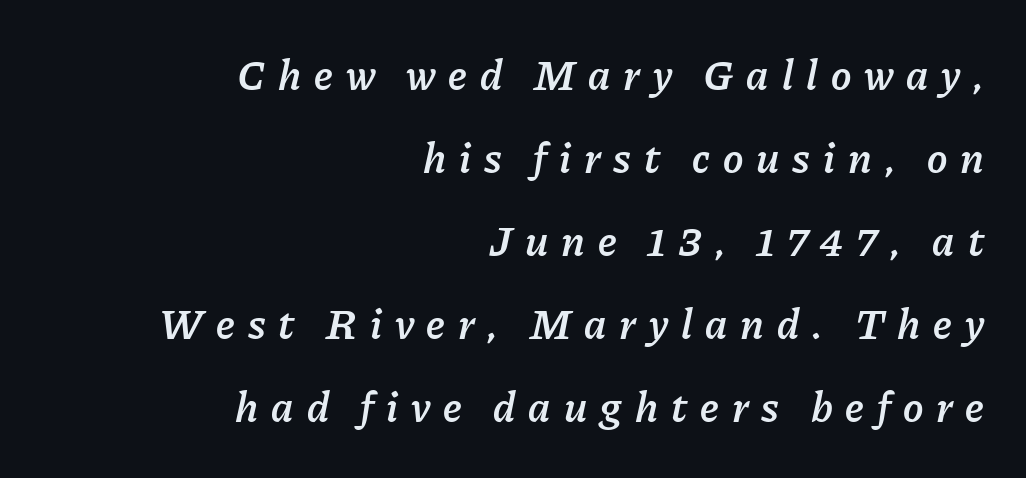
The image shows 43 px semibold type, italic (leaning right); set right-aligned, loose line spacing (1.93x), unusually wide letter spacing (+0.3 em), not underlined; low stroke contrast and a medium x-height.
